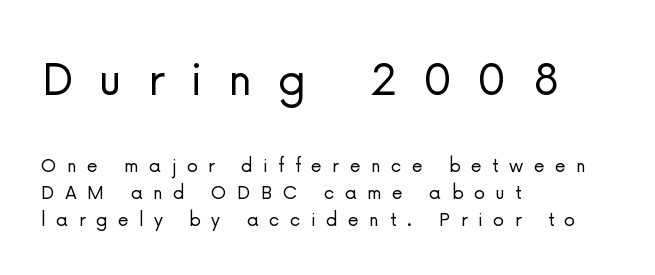
Q: Is the text bold? A: No.
Q: Is the text italic (slanted)? A: No, it is upright.
Q: Is the typeface a serif or a sans-serif typeface? A: Sans-serif.
Q: Is the text underlined? A: No.
Q: How is the paragraph aligned? A: Left-aligned.
Q: Is the spacing between letters normal or unusually wide? A: Unusually wide.
Q: Which block of text is set in a larger size, the first (top) or the second (bottom)? A: The first (top) one.
Q: Width (condensed, normal, or wide)? A: Normal.
Q: Stroke contrast? A: Low.
Q: x-height? A: Medium.
Q: Monospaced? A: No.
